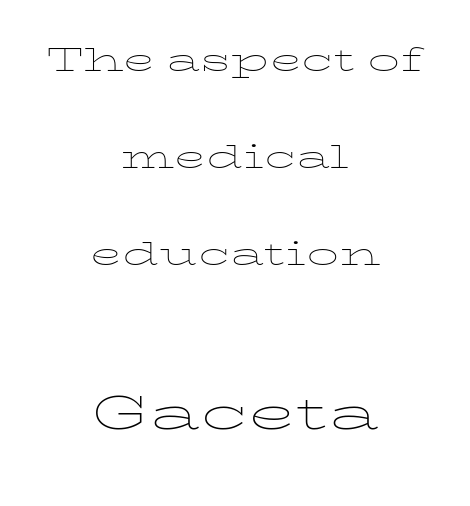
{"italic": "no", "bold": "no", "weight": "thin", "width": "wide", "stroke_contrast": "low", "x_height": "medium", "monospaced": "no", "underline": "no", "align": "center", "line_spacing": "loose", "line_spacing_ratio": 2.31, "letter_spacing": "normal", "letter_spacing_em": 0.0, "larger_block": "second", "size_ratio": 1.5, "glyph_px": 63}
